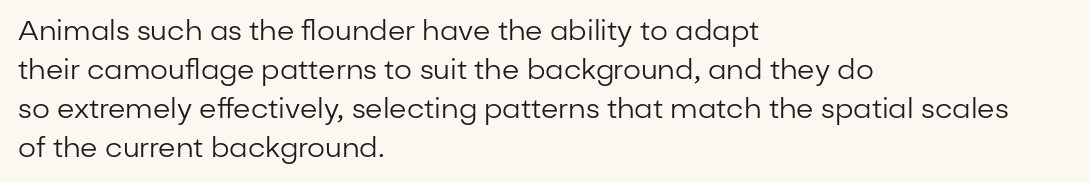
Leftover space on each line is placed entirely after the last word. This rendering leaves character spacing at its baseline value. Quick note: not italic, upright. The specimen omits any rule beneath the text block's lines. The rendering uses a moderate line-height, typical for paragraphs.
